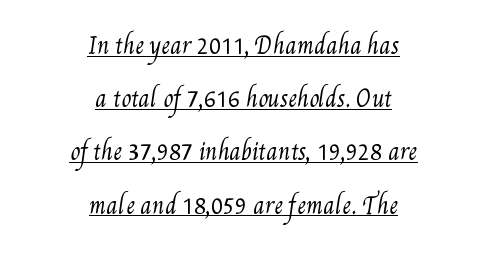
Leading is clearly above the norm, producing a sparse column. Honestly, the letter spacing is just normal — you wouldn't notice it. A rule runs beneath these lines of type. Stems here are at most as thick as an everyday book face. Each line is balanced around a shared central axis.
